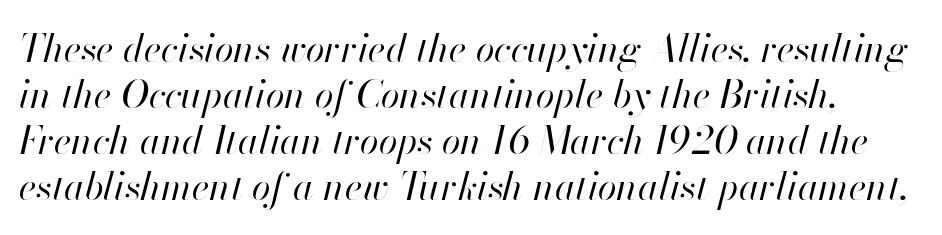
The image shows 38 px regular-weight type, italic (leaning right); set line spacing 1.21x, normal letter spacing, not underlined; high stroke contrast and a small x-height.
